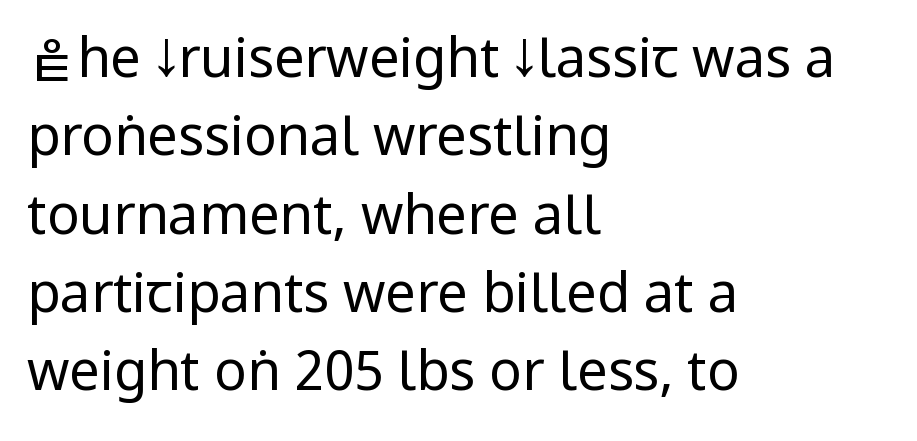
Is the block centered? No — it sits flush against the left margin. Unlike italic type, these characters show no tilt at all. The font sits on the lighter half of the weight spectrum, regular included. Descenders hang freely into open space.
